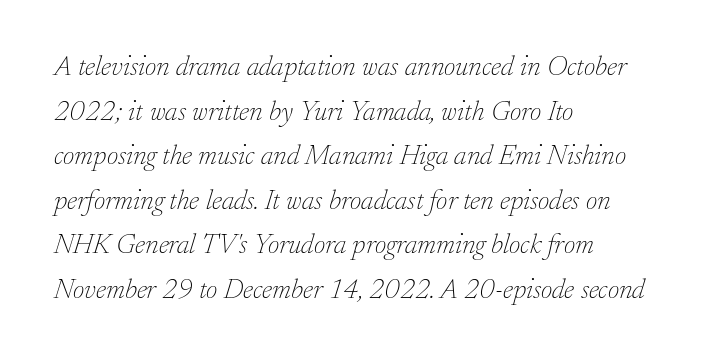
The image shows 28 px thin serif type, italic (leaning right); set left-aligned, normal line spacing (1.59x), normal letter spacing, not underlined; low stroke contrast and a small x-height.
